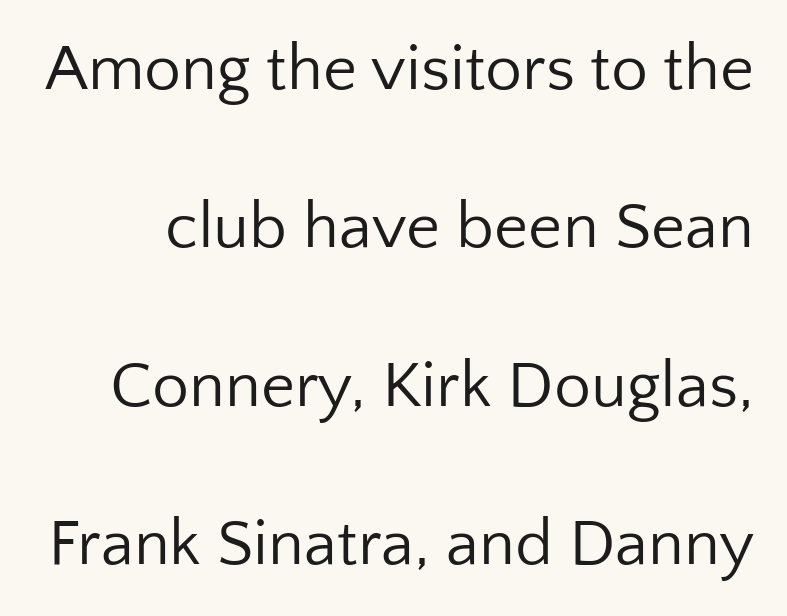
The area under the type is left untouched. Summary of vertical rhythm: relaxed, with wide interline spacing. Each letter keeps its own natural width here, so spacing adapts to shape. This rendering leaves character spacing at its baseline value. No italicization has been applied; the sample stays upright.
